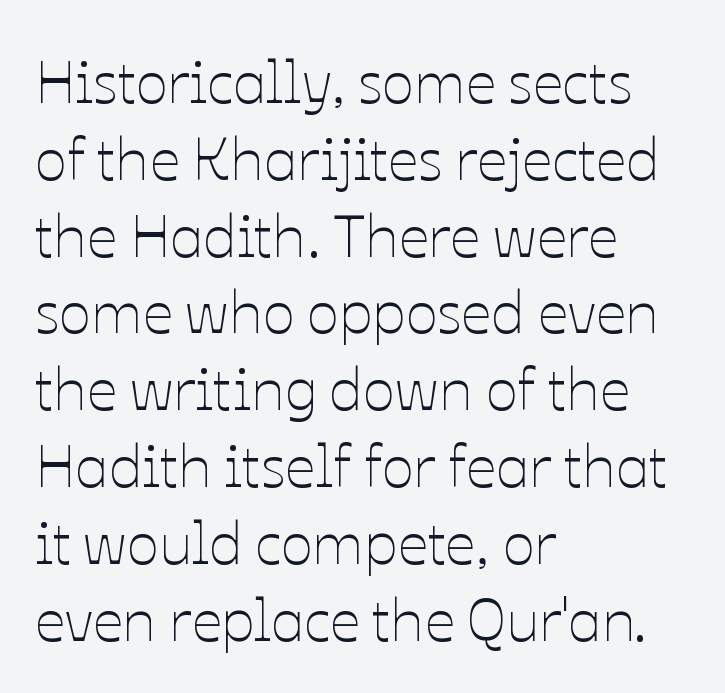
{"italic": "no", "bold": "no", "weight": "thin", "width": "normal", "stroke_contrast": "low", "x_height": "medium", "monospaced": "no", "underline": "no", "align": "left", "line_spacing": "normal", "line_spacing_ratio": 1.28, "letter_spacing": "normal", "letter_spacing_em": 0.0, "glyph_px": 60}
